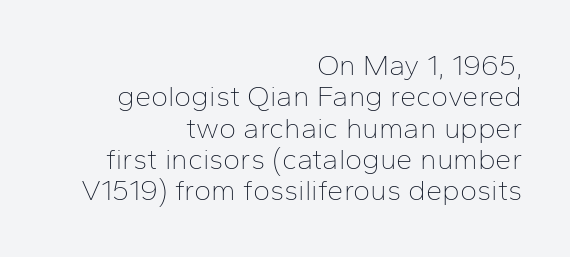
The image shows 29 px thin sans-serif type, upright; set right-aligned, tight line spacing (1.08x), normal letter spacing, not underlined; low stroke contrast and a medium x-height.
